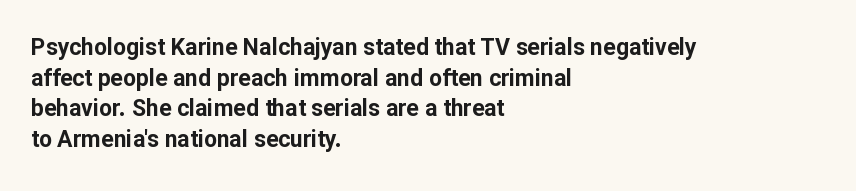
{"italic": "no", "bold": "yes", "underline": "no", "align": "left", "line_spacing": "normal", "line_spacing_ratio": 1.33, "letter_spacing": "normal", "letter_spacing_em": 0.0, "glyph_px": 23}
